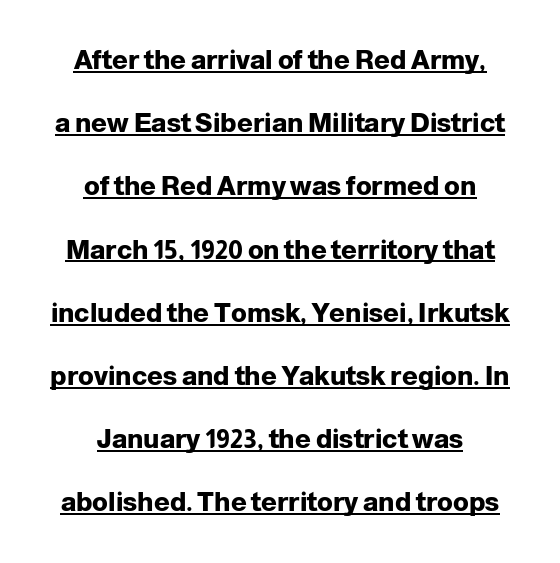
The image shows 26 px bold type, upright; set centered, loose line spacing (2.43x), normal letter spacing, underlined.
